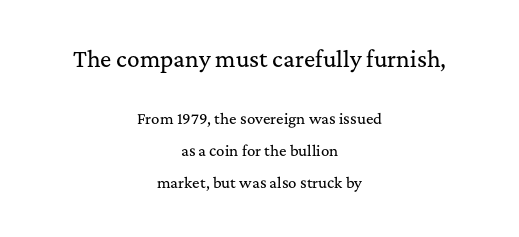
The strip under each line holds only bare page. Every character sits straight up, as roman type does. Caption: standard tracking, unaltered. This layout puts the oversized block above and the modest block below.
